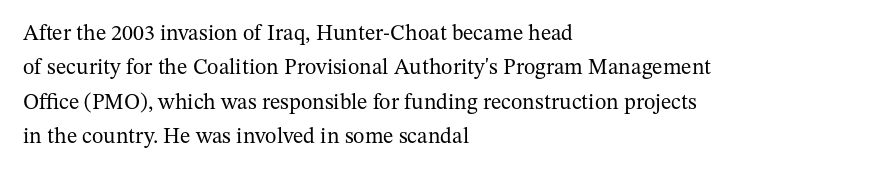
Q: Is the text bold? A: No.
Q: Is the text italic (slanted)? A: No, it is upright.
Q: Is the text underlined? A: No.
Q: How is the paragraph aligned? A: Left-aligned.
Q: Is the spacing between letters normal or unusually wide? A: Normal.
Q: Is the spacing between lines tight, normal or loose? A: Normal.
